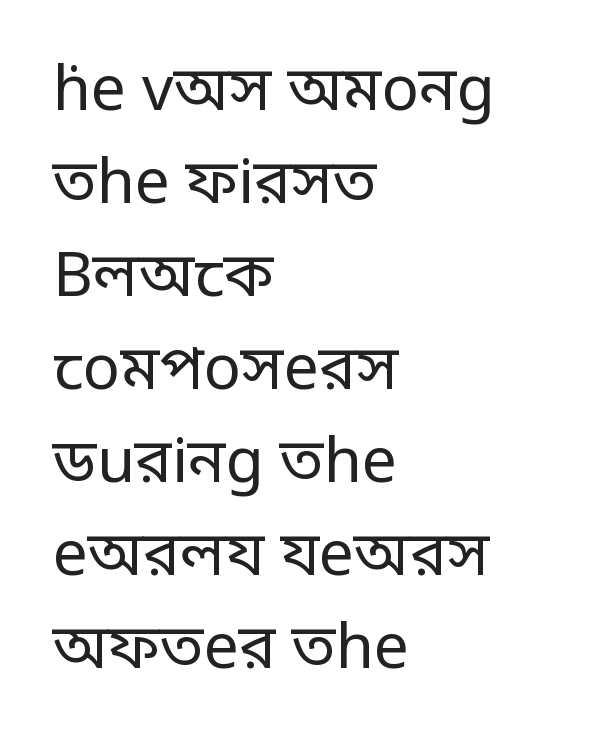
The image shows 62 px regular-weight, condensed sans-serif type, upright; set left-aligned, normal line spacing (1.5x), normal letter spacing, not underlined; low stroke contrast.
